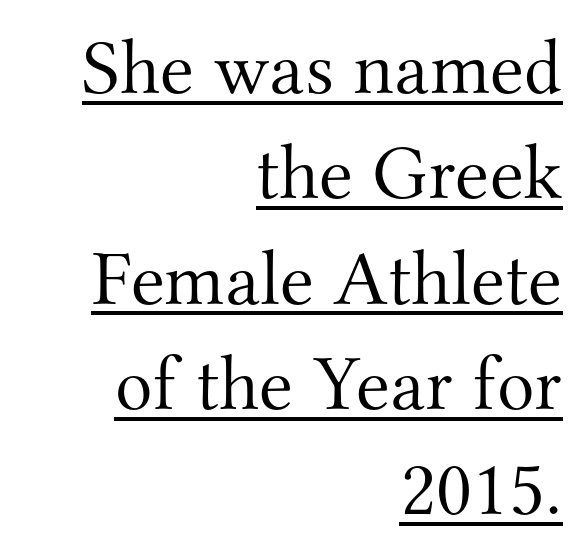
Q: Is the text bold? A: No.
Q: Is the text italic (slanted)? A: No, it is upright.
Q: Is the typeface a serif or a sans-serif typeface? A: Serif.
Q: Is the text underlined? A: Yes.
Q: How is the paragraph aligned? A: Right-aligned.
Q: Is the spacing between letters normal or unusually wide? A: Normal.
Q: Is the spacing between lines tight, normal or loose? A: Normal.
Q: Width (condensed, normal, or wide)? A: Normal.
Q: Stroke contrast? A: Medium.
Q: x-height? A: Small.
Q: Monospaced? A: No.
